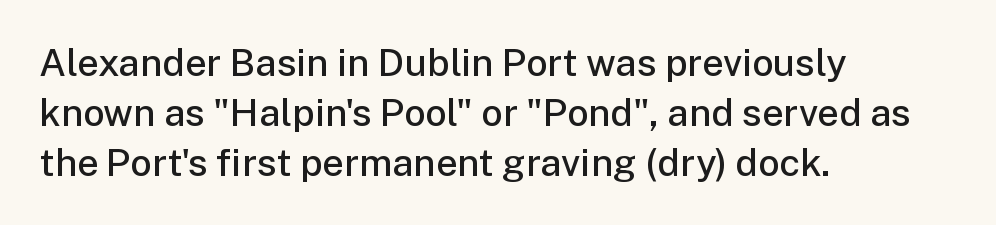
Compared with typical paragraphs, the rows here are spaced about the same. The string is rendered with underlining switched off. Between one letter and the next there's only the usual sliver of space. It's the straight-up-and-down kind of type. Heft: intermediate — a semibold.
